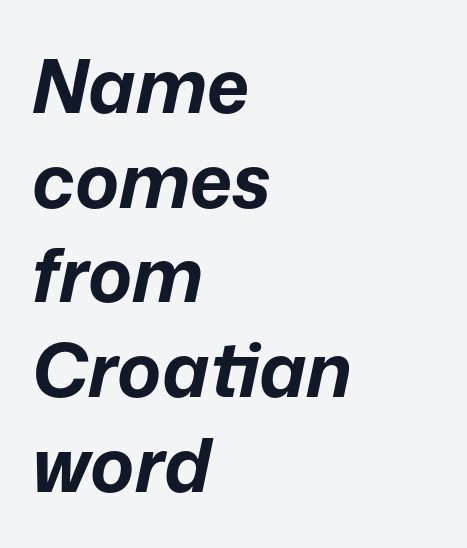
Q: Is the text bold? A: Yes.
Q: Is the text italic (slanted)? A: Yes, it leans right by about 12 degrees.
Q: Is the text underlined? A: No.
Q: How is the paragraph aligned? A: Left-aligned.
Q: Is the spacing between letters normal or unusually wide? A: Normal.
Q: Is the spacing between lines tight, normal or loose? A: Normal.
Q: Width (condensed, normal, or wide)? A: Normal.
Q: Stroke contrast? A: Low.
Q: x-height? A: Medium.
Q: Monospaced? A: No.
